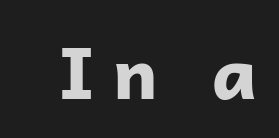
{"serif": "no", "italic": "no", "bold": "yes", "weight": "bold", "width": "normal", "stroke_contrast": "low", "x_height": "medium", "monospaced": "no", "underline": "no", "letter_spacing": "wide", "letter_spacing_em": 0.24, "glyph_px": 71}
